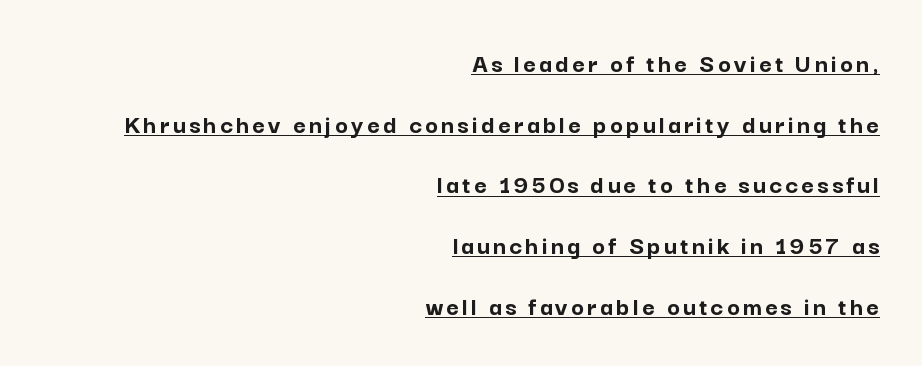
The image shows 27 px bold type, upright; set right-aligned, loose line spacing (2.25x), underlined.
